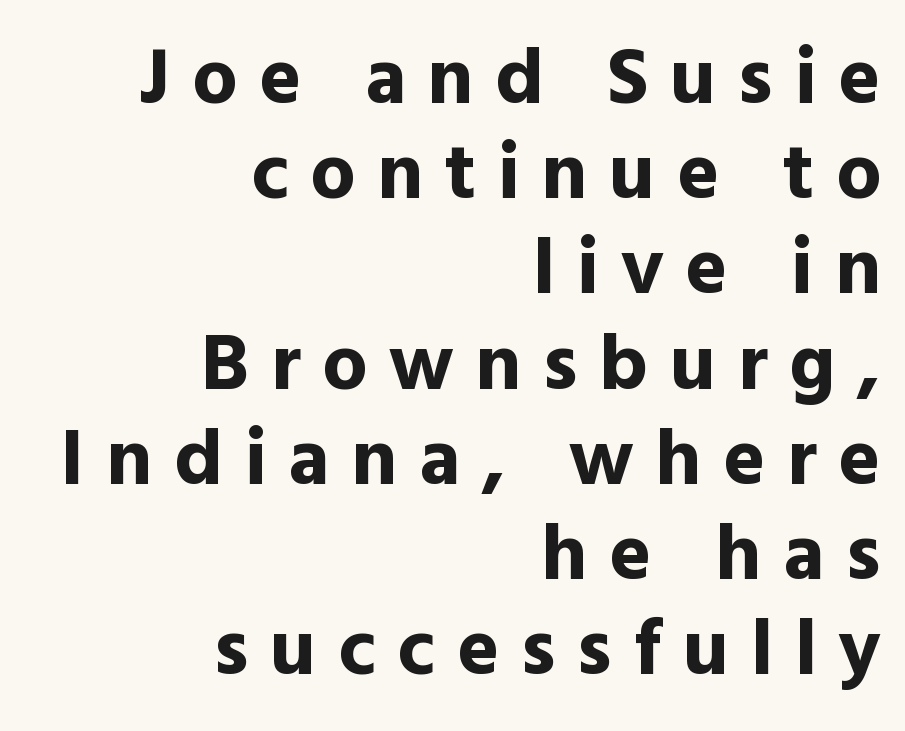
The image shows 80 px bold sans-serif type, upright; set right-aligned, line spacing 1.19x, unusually wide letter spacing (+0.27 em), not underlined; a medium x-height.
